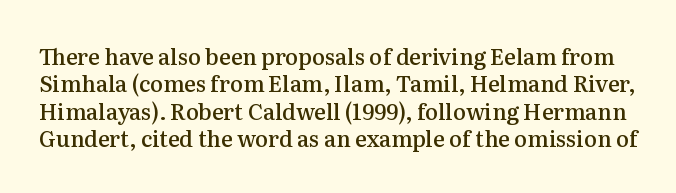
The image shows 22 px text type, upright; set line spacing 1.24x, normal letter spacing, not underlined.
